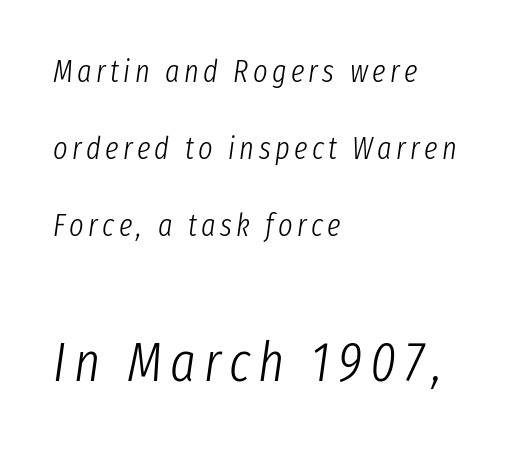
The image shows 55 px light, condensed type, italic (leaning right); set left-aligned, loose line spacing (2.49x), not underlined; the second (bottom) block is 1.77x larger; low stroke contrast and a medium x-height.
